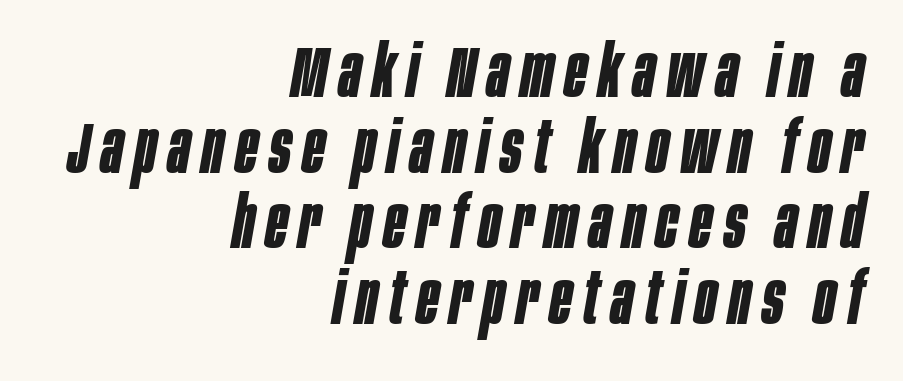
Q: Is the text bold? A: Yes.
Q: Is the text italic (slanted)? A: Yes, it leans right by about 10 degrees.
Q: Is the text underlined? A: No.
Q: How is the paragraph aligned? A: Right-aligned.
Q: Is the spacing between lines tight, normal or loose? A: Tight.
Q: Width (condensed, normal, or wide)? A: Condensed.
Q: Stroke contrast? A: Low.
Q: x-height? A: Large.
Q: Monospaced? A: No.
